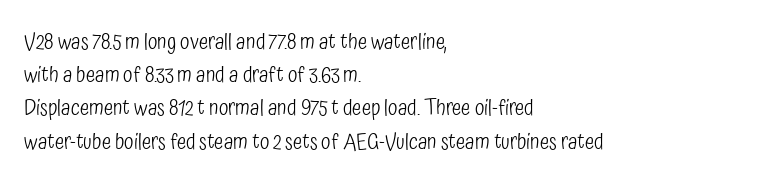
The image shows 22 px text type, upright; set left-aligned, normal line spacing (1.51x), normal letter spacing, not underlined.
